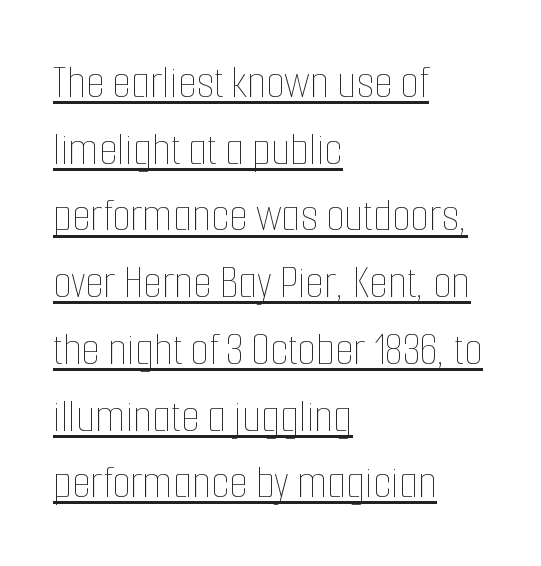
The rendering uses natural spacing where letterforms have individual widths. Ascenders rise straight up at ninety degrees. Counters stay open thanks to moderate or lighter strokes. Short note: letters normally spaced.
